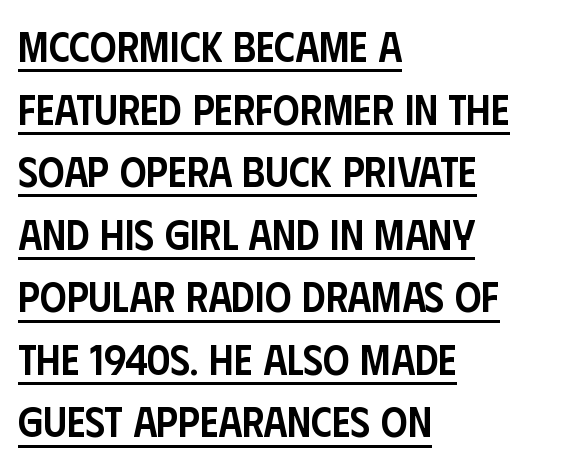
The paragraph shown leans on its left margin. Looks like someone drew a line under every word here. Think of a printed novel: that variable character pitch is what you see here. Short note: letters normally spaced. A sans-serif font was chosen for this passage.
